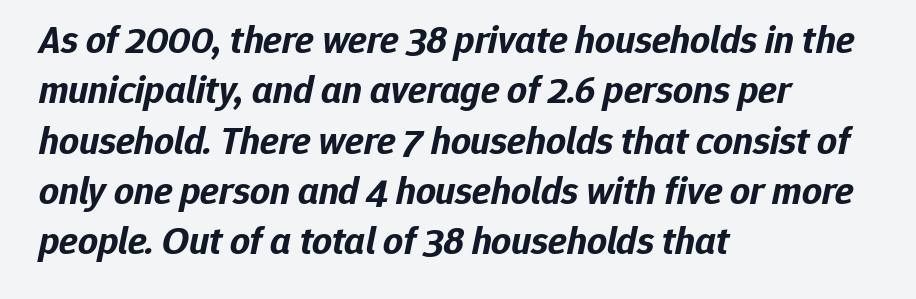
The letters sit at their default tracking, neither squeezed nor spread. Quick note: interline space is typical. The letters advance in unequal steps, a hallmark of proportional type. The gap between lines stays unmarked. Bold? Absolutely — the strokes are thick and heavy. If you drew a line through each stem, it would be angled.
